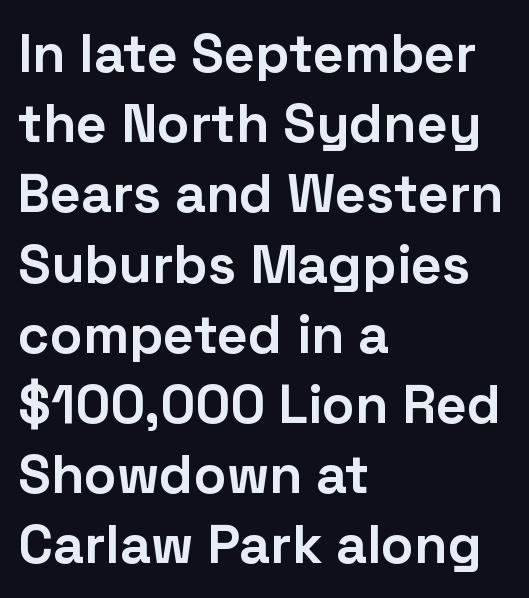
This rendering uses left alignment, leaving the right contour irregular. Stroke thickness is high; the sample reads as a true bold. The letters carry no serifs — their stems end cleanly without finishing strokes. Regarding leading, the lines here are spaced in the standard way. This sample uses plain, unmodified letter spacing.
